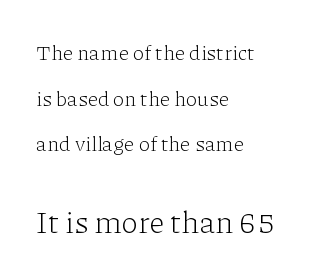
These glyphs show unthickened strokes, regular width or finer. Descenders are the only things crossing below the line. Vertical spacing — loose. The type family on display is of the serif kind.
